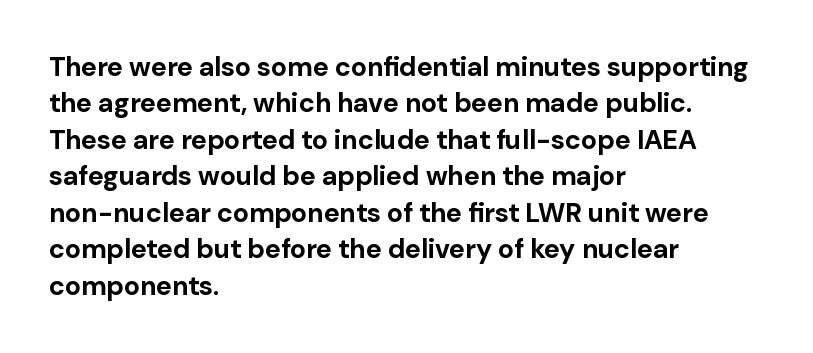
The lettering stays uniformly vertical, giving the passage a roman look. Letters rest on an invisible, unmarked baseline. This block has exactly the height ordinary leading produces. Spacing between characters is what you'd get straight out of the box. Notice how thick the strokes are: this is what a full bold looks like.
